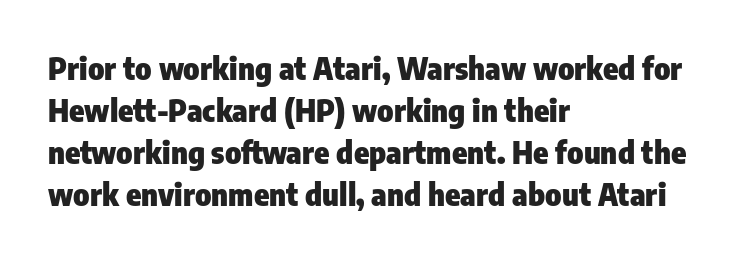
{"serif": "no", "italic": "no", "bold": "yes", "weight": "heavy", "width": "condensed", "stroke_contrast": "low", "x_height": "medium", "monospaced": "no", "underline": "no", "align": "left", "line_spacing": "normal", "line_spacing_ratio": 1.36, "letter_spacing": "normal", "letter_spacing_em": 0.0, "glyph_px": 31}
